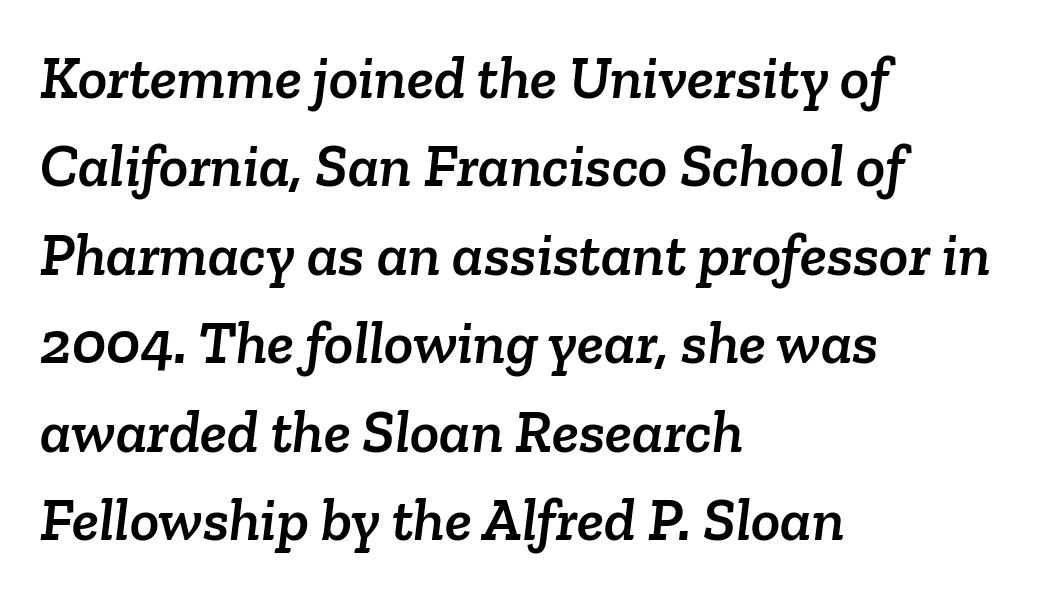
This sample has the flowing, uneven cadence of proportional lettering. In terms of letterspacing, this is plain default setting. Which margin do the lines hug? The left one — the right edge is uneven. Rows of type keep a routine distance in the vertical direction. Rule under the text: the space is simply empty. The designer went with a serif here, giving each stem small feet.
